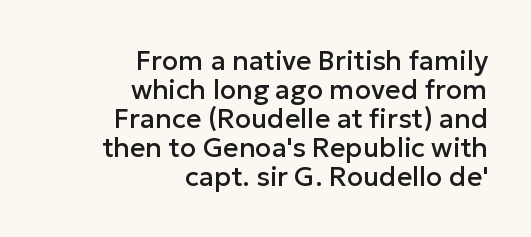
Q: Is the text italic (slanted)? A: No, it is upright.
Q: Is the text underlined? A: No.
Q: How is the paragraph aligned? A: Right-aligned.
Q: Is the spacing between letters normal or unusually wide? A: Normal.
Q: Is the spacing between lines tight, normal or loose? A: Tight.
